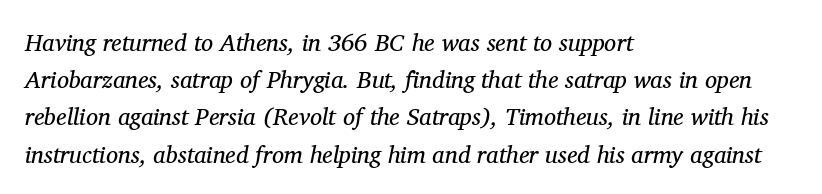
{"italic": "yes", "lean": "right", "slant_degrees": 11, "bold": "no", "underline": "no", "align": "left", "line_spacing": "normal", "line_spacing_ratio": 1.55, "letter_spacing": "normal", "letter_spacing_em": 0.0, "glyph_px": 24}
